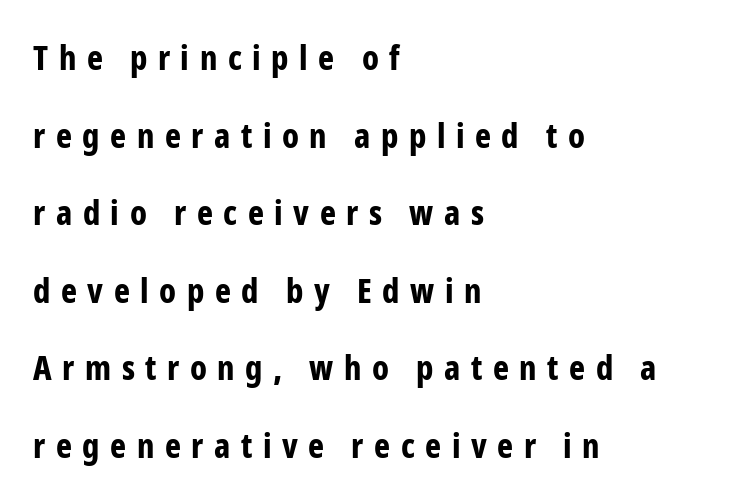
Q: Is the text bold? A: Yes.
Q: Is the text italic (slanted)? A: No, it is upright.
Q: Is the typeface a serif or a sans-serif typeface? A: Sans-serif.
Q: Is the text underlined? A: No.
Q: How is the paragraph aligned? A: Left-aligned.
Q: Is the spacing between letters normal or unusually wide? A: Unusually wide.
Q: Is the spacing between lines tight, normal or loose? A: Loose.
Q: Width (condensed, normal, or wide)? A: Condensed.
Q: Stroke contrast? A: Low.
Q: x-height? A: Medium.
Q: Monospaced? A: No.
